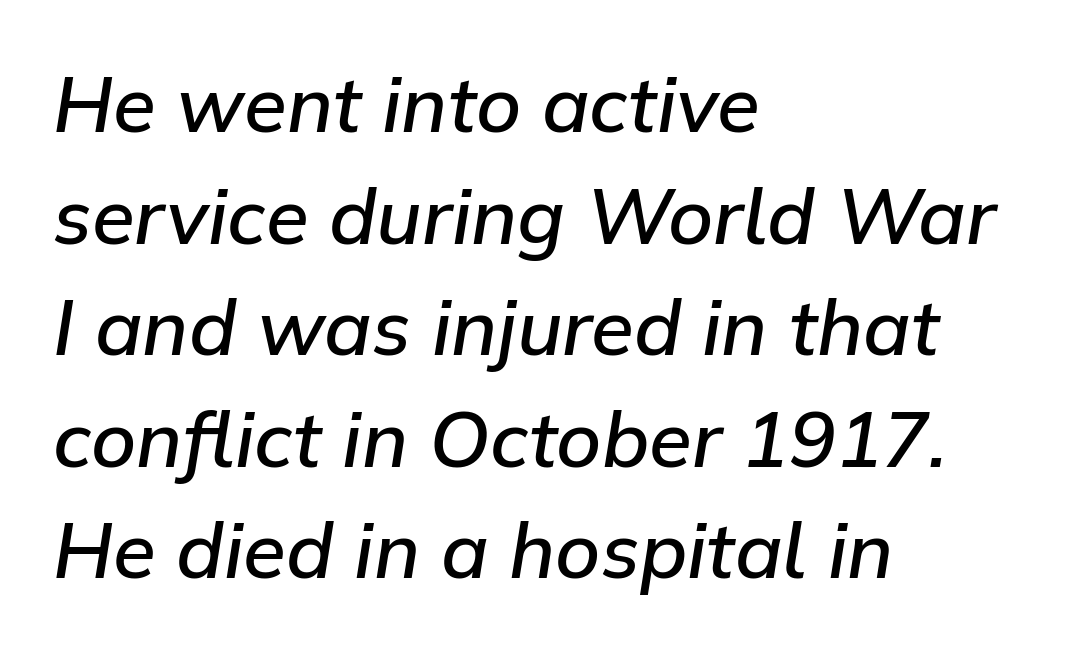
The image shows 78 px semibold type, italic (leaning right); set left-aligned, normal line spacing (1.43x), normal letter spacing, not underlined; low stroke contrast and a medium x-height.
